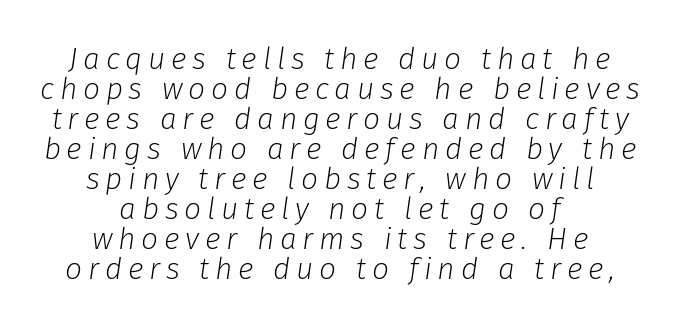
Successive baselines arrive quickly, one right under another. Yep, that's italic — everything's leaning. Horizontally, the lines are justified to the midpoint only. Note the varied advance widths — an 'i' is clearly narrower than an 'm'. Weight: regular or lighter.
